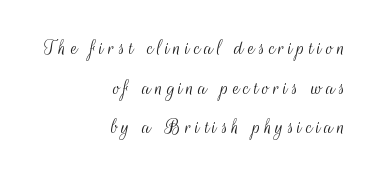
The cut favours lightness, reaching ordinary text weight at its darkest. The foot of each line stays bare and open. These lines stack with their right ends in a neat column.
